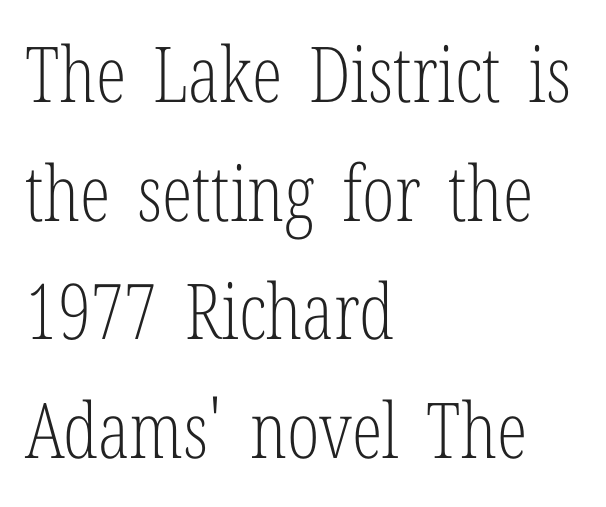
The tracking reads as untouched default to a designer's eye. Reading down the column, the eye jumps a familiar distance to each next line. Is this a fixed-width face? No — the glyphs have proportional, varying widths. I'd call this a serif setting — the letters wear small feet. Vertical strokes here are truly vertical. Which margin do the lines hug? The left one — the right edge is uneven.
